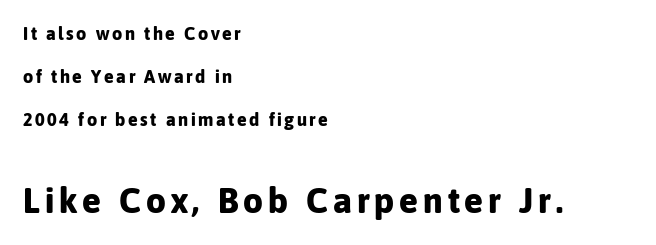
The face used here is proportionally spaced, like ordinary book or web type. Nobody drew a line under any word here. The sample has been set heavy, in full bold. All the whitespace from short lines collects on the right. These lines stand farther apart than default settings would place them.
